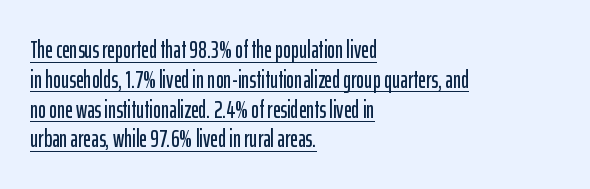
The image shows 24 px text type, upright; set left-aligned, line spacing 1.24x, normal letter spacing, underlined.
